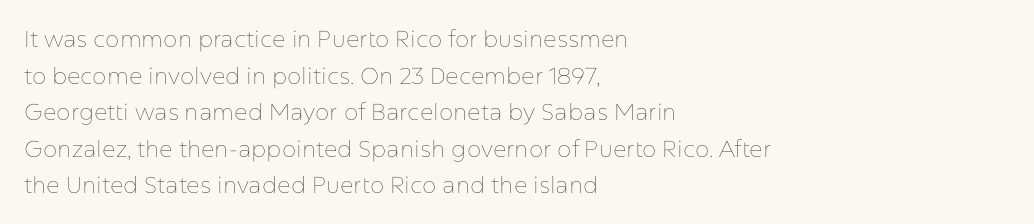
The image shows 23 px text type, upright; set left-aligned, normal line spacing (1.59x), normal letter spacing, not underlined.
